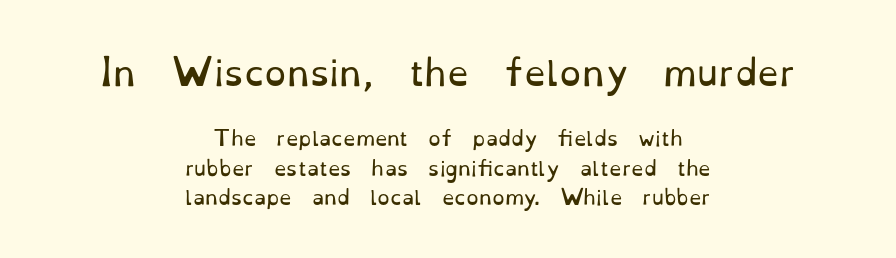
{"italic": "no", "bold": "no", "weight": "regular", "width": "normal", "stroke_contrast": "low", "x_height": "small", "monospaced": "no", "underline": "no", "align": "center", "line_spacing": "normal", "line_spacing_ratio": 1.47, "letter_spacing": "normal", "letter_spacing_em": 0.0, "larger_block": "first", "size_ratio": 1.75, "glyph_px": 35}
